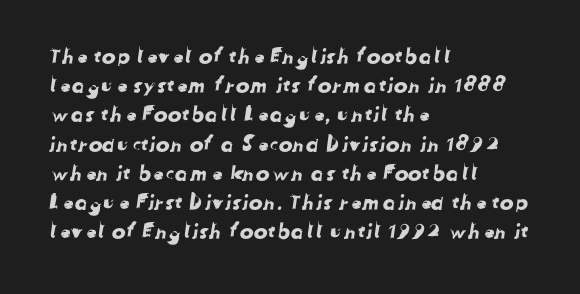
{"underline": "no", "align": "left", "line_spacing": "normal", "line_spacing_ratio": 1.39, "letter_spacing": "normal", "letter_spacing_em": 0.0, "glyph_px": 21}
